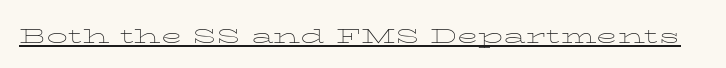
Q: Is the text bold? A: No.
Q: Is the text italic (slanted)? A: No, it is upright.
Q: Is the text underlined? A: Yes.
Q: Is the spacing between letters normal or unusually wide? A: Normal.
Q: Width (condensed, normal, or wide)? A: Wide.
Q: Stroke contrast? A: Low.
Q: x-height? A: Medium.
Q: Monospaced? A: No.
